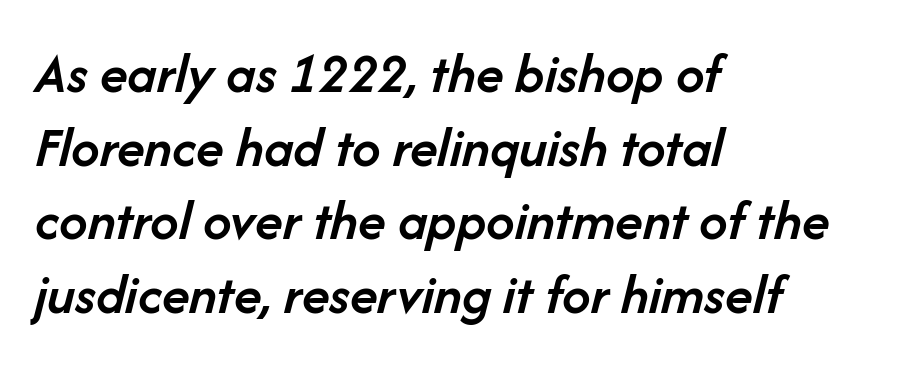
The image shows 57 px semibold type, italic (leaning right); set left-aligned, normal line spacing (1.29x), normal letter spacing, not underlined; low stroke contrast and a medium x-height.
